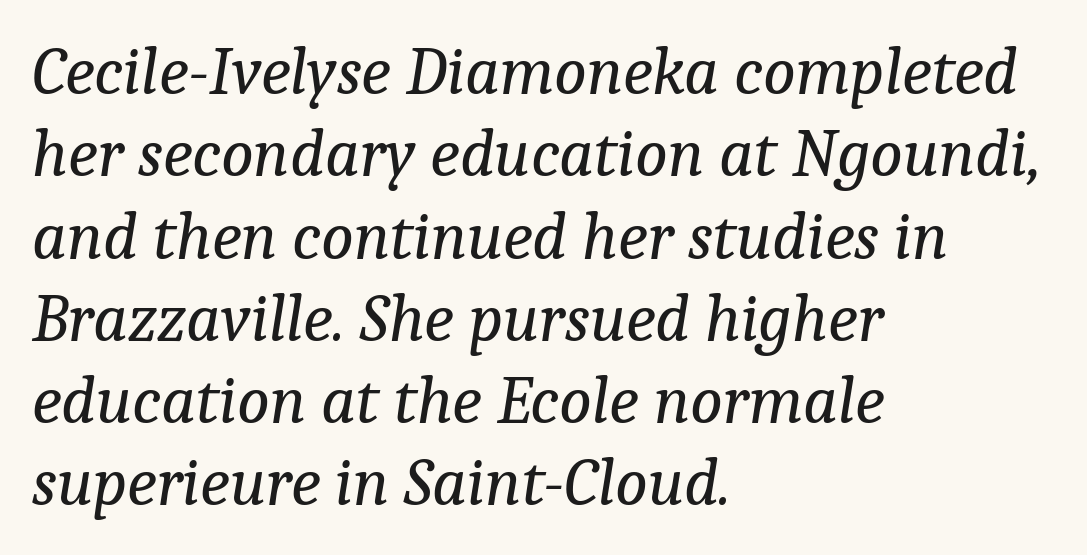
{"serif": "yes", "italic": "yes", "lean": "right", "slant_degrees": 9, "bold": "no", "weight": "regular", "width": "normal", "stroke_contrast": "low", "x_height": "medium", "monospaced": "no", "underline": "no", "align": "left", "line_spacing_ratio": 1.21, "letter_spacing": "normal", "letter_spacing_em": 0.0, "glyph_px": 68}
